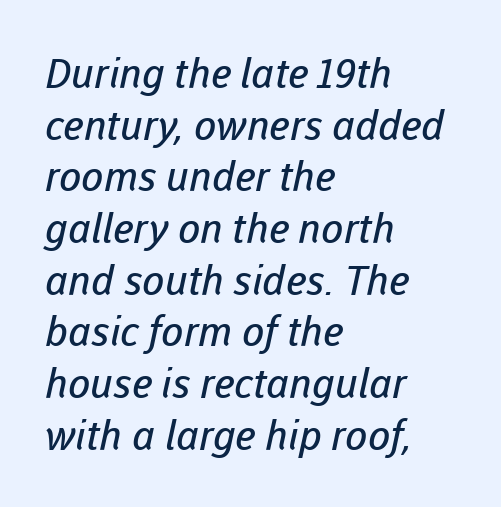
The image shows 41 px regular-weight sans-serif type; set left-aligned, normal line spacing (1.26x), normal letter spacing, not underlined; low stroke contrast and a medium x-height.
